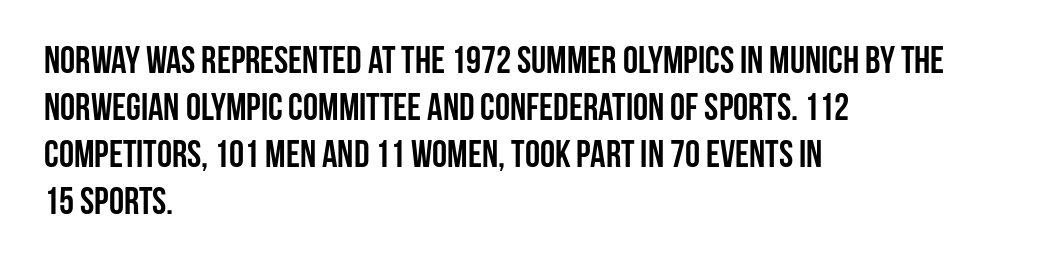
The image shows 38 px semibold, condensed sans-serif type, upright; set left-aligned, line spacing 1.24x, normal letter spacing, not underlined; low stroke contrast and a large x-height.
